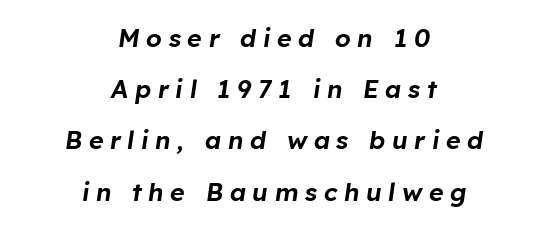
The image shows 25 px text type, italic (leaning right); set centered, loose line spacing (2.05x), unusually wide letter spacing (+0.26 em), not underlined.
